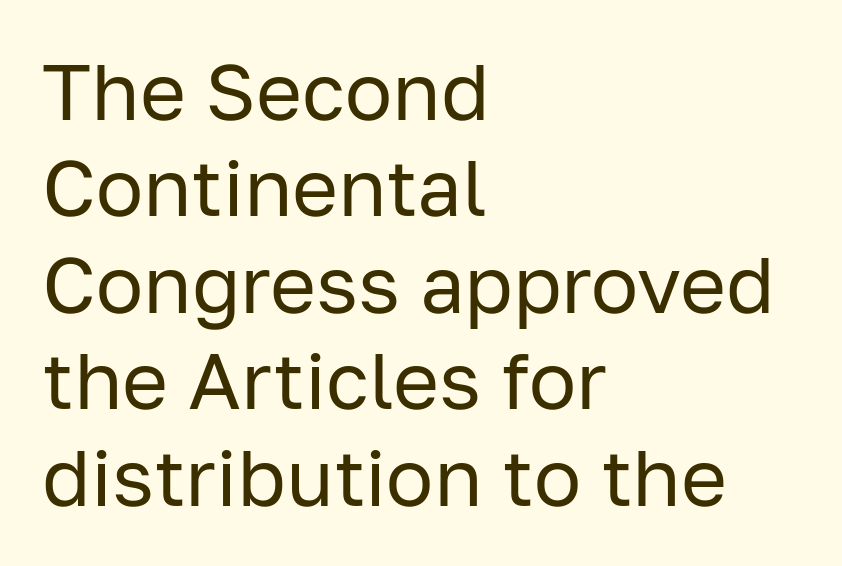
The image shows 79 px regular-weight sans-serif type, upright; set left-aligned, line spacing 1.22x, normal letter spacing, not underlined; low stroke contrast and a medium x-height.
